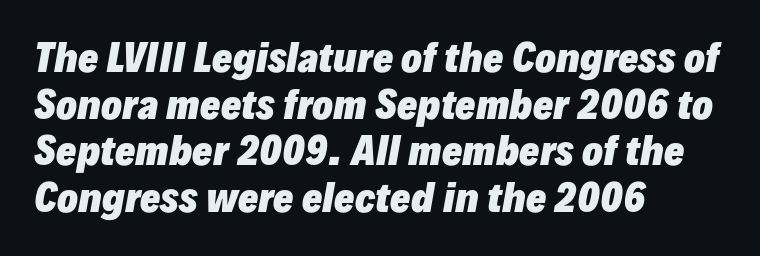
Posture: slanted. Words appear dense and cohesive because spacing is normal. The lines in this sample share a left origin and differ only in where they stop. Weight check: bold — yes, fully.
